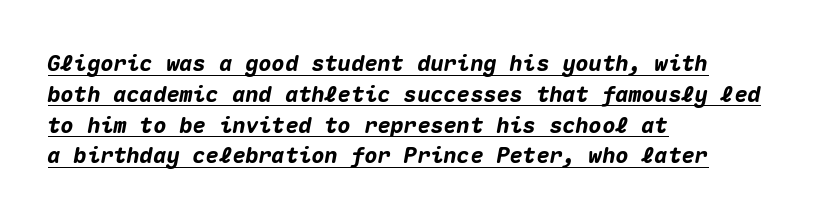
Q: Is the text bold? A: Yes.
Q: Is the text italic (slanted)? A: Yes, it leans right by about 10 degrees.
Q: Is the text underlined? A: Yes.
Q: How is the paragraph aligned? A: Left-aligned.
Q: Is the spacing between letters normal or unusually wide? A: Normal.
Q: Is the spacing between lines tight, normal or loose? A: Normal.
